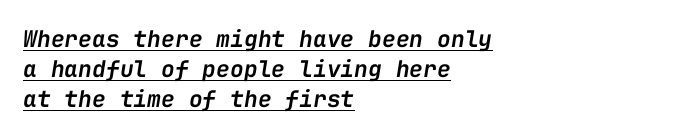
The glyphs look as if they've been sheared to an angle. The passage is arranged the way most books set body copy — flush left. The font is running at a semibold setting, under full bold. This sample carries an underscore along the baseline area. There is no visible air inserted between adjacent glyphs. Summary of vertical rhythm: regular, with standard interline spacing.
